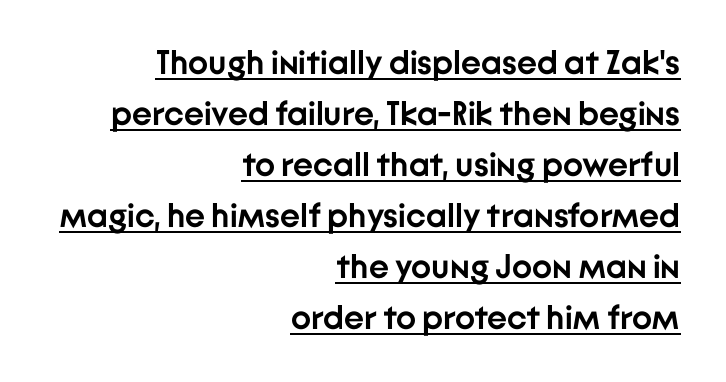
The image shows 34 px semibold sans-serif type, upright; set right-aligned, normal line spacing (1.5x), normal letter spacing, underlined; low stroke contrast and a medium x-height.
